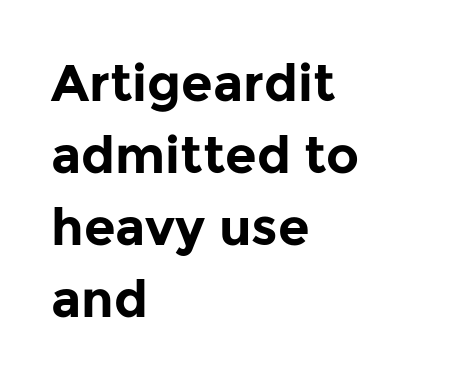
The image shows 51 px bold sans-serif type, upright; set left-aligned, normal line spacing (1.41x), normal letter spacing, not underlined; low stroke contrast and a medium x-height.
